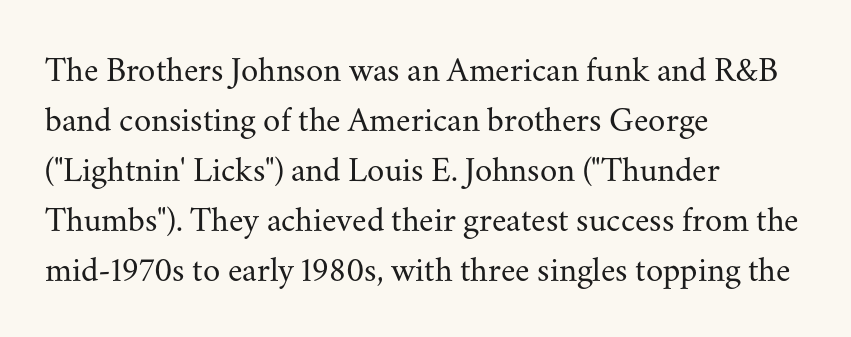
Q: Is the text bold? A: No.
Q: Is the text italic (slanted)? A: No, it is upright.
Q: Is the typeface a serif or a sans-serif typeface? A: Serif.
Q: Is the text underlined? A: No.
Q: How is the paragraph aligned? A: Left-aligned.
Q: Is the spacing between letters normal or unusually wide? A: Normal.
Q: Is the spacing between lines tight, normal or loose? A: Normal.
Q: Width (condensed, normal, or wide)? A: Normal.
Q: Stroke contrast? A: Medium.
Q: x-height? A: Small.
Q: Monospaced? A: No.
